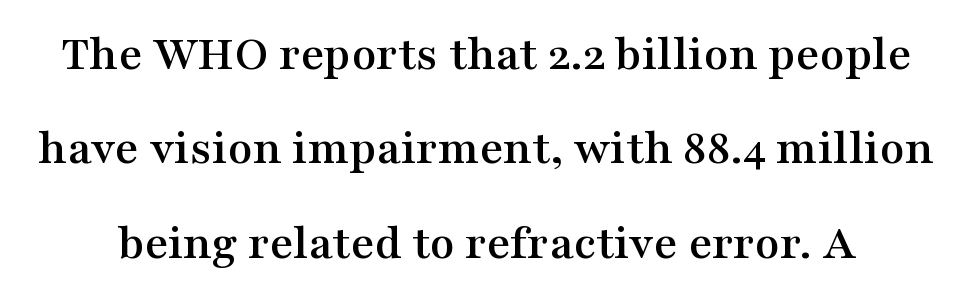
Q: Is the text italic (slanted)? A: No, it is upright.
Q: Is the typeface a serif or a sans-serif typeface? A: Serif.
Q: Is the text underlined? A: No.
Q: Is the spacing between letters normal or unusually wide? A: Normal.
Q: Width (condensed, normal, or wide)? A: Wide.
Q: Stroke contrast? A: Medium.
Q: x-height? A: Medium.
Q: Monospaced? A: No.
